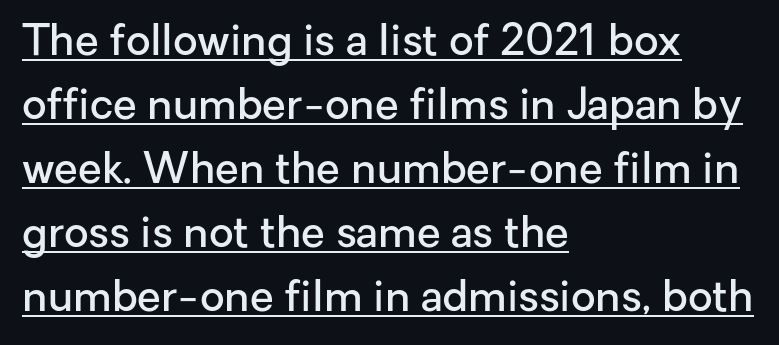
Characters follow at the spacing the type designer built in. Letterform terminals end flat and unadorned throughout the passage. These words are printed semibold, heavier than regular yet not bold. Ordinary non-slanted type is in use.
